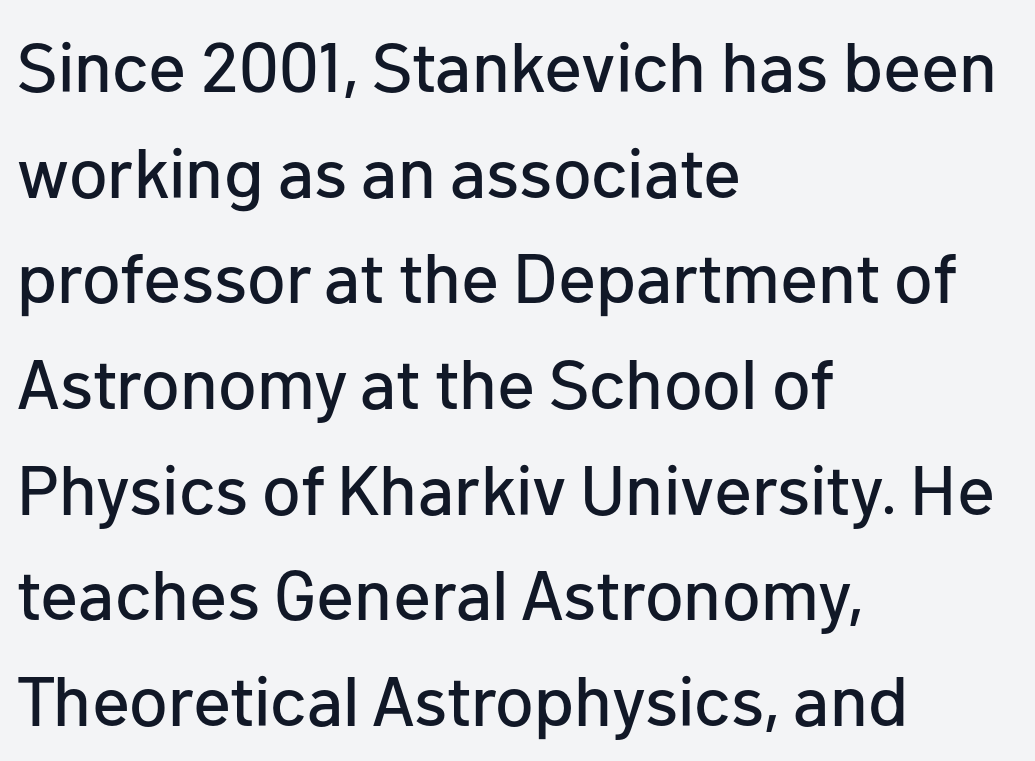
Q: Is the text italic (slanted)? A: No, it is upright.
Q: Is the typeface a serif or a sans-serif typeface? A: Sans-serif.
Q: Is the text underlined? A: No.
Q: How is the paragraph aligned? A: Left-aligned.
Q: Is the spacing between letters normal or unusually wide? A: Normal.
Q: Is the spacing between lines tight, normal or loose? A: Normal.
Q: Width (condensed, normal, or wide)? A: Normal.
Q: Stroke contrast? A: Low.
Q: x-height? A: Medium.
Q: Monospaced? A: No.
